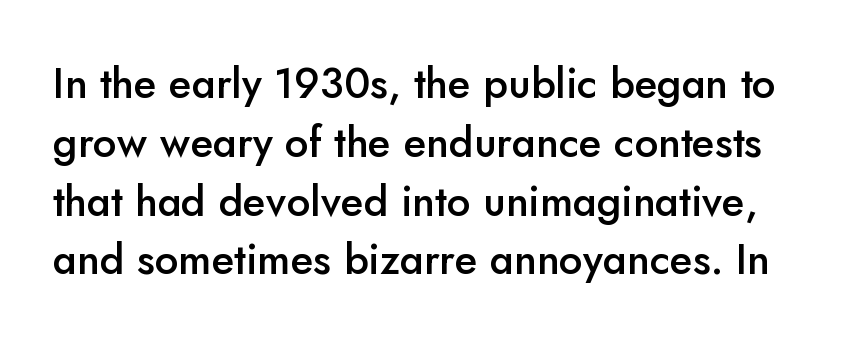
Q: Is the text bold? A: Semi-bold.
Q: Is the text italic (slanted)? A: No, it is upright.
Q: Is the typeface a serif or a sans-serif typeface? A: Sans-serif.
Q: Is the text underlined? A: No.
Q: Is the spacing between letters normal or unusually wide? A: Normal.
Q: Is the spacing between lines tight, normal or loose? A: Normal.
Q: Width (condensed, normal, or wide)? A: Normal.
Q: Stroke contrast? A: Low.
Q: x-height? A: Small.
Q: Monospaced? A: No.
